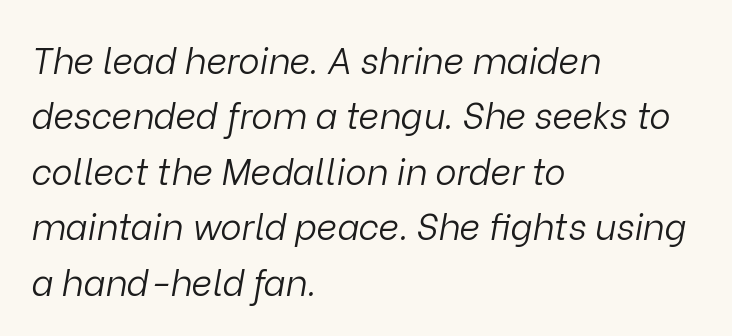
The image shows 36 px light type, italic (leaning right); set left-aligned, normal line spacing (1.54x), normal letter spacing, not underlined; low stroke contrast and a medium x-height.
